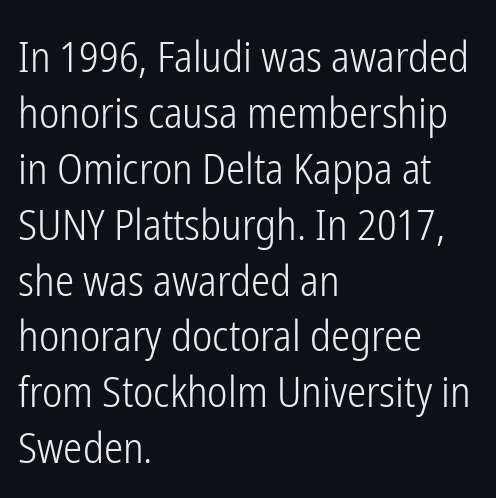
{"serif": "no", "italic": "no", "bold": "no", "weight": "light", "width": "condensed", "stroke_contrast": "low", "x_height": "medium", "monospaced": "no", "underline": "no", "align": "left", "line_spacing": "normal", "line_spacing_ratio": 1.3, "letter_spacing": "normal", "letter_spacing_em": 0.0, "glyph_px": 43}
